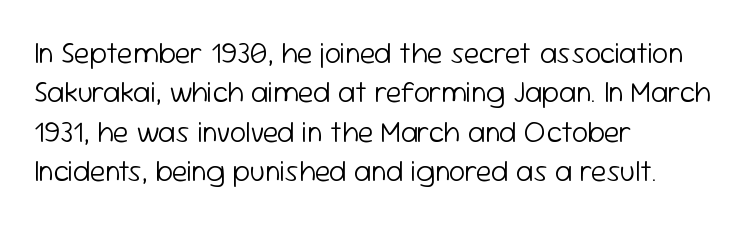
The image shows 29 px light sans-serif type, upright; set left-aligned, normal line spacing (1.36x), normal letter spacing, not underlined; low stroke contrast and a medium x-height.
